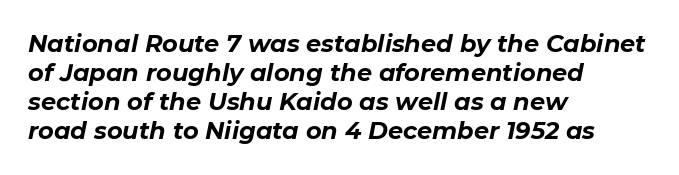
{"italic": "yes", "lean": "right", "slant_degrees": 11, "bold": "yes", "underline": "no", "align": "left", "line_spacing_ratio": 1.21, "letter_spacing": "normal", "letter_spacing_em": 0.0, "glyph_px": 24}
